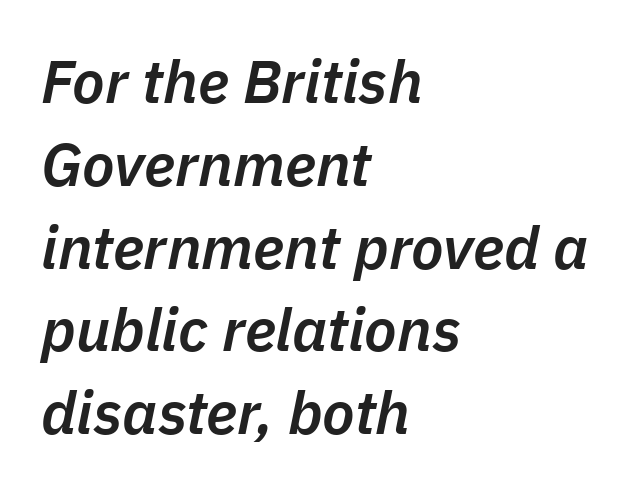
{"italic": "yes", "lean": "right", "slant_degrees": 11, "bold": "semi", "weight": "semibold", "width": "normal", "stroke_contrast": "low", "x_height": "medium", "monospaced": "no", "underline": "no", "align": "left", "line_spacing": "normal", "line_spacing_ratio": 1.38, "letter_spacing": "normal", "letter_spacing_em": 0.0, "glyph_px": 60}
